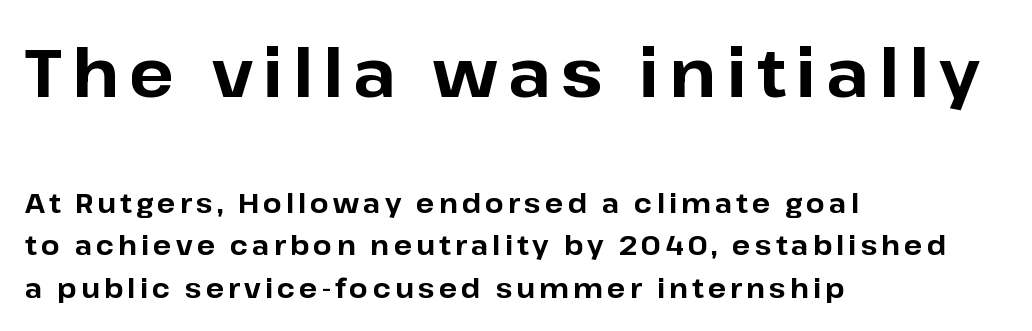
Q: Is the text bold? A: Yes.
Q: Is the text italic (slanted)? A: No, it is upright.
Q: Is the typeface a serif or a sans-serif typeface? A: Sans-serif.
Q: Is the text underlined? A: No.
Q: How is the paragraph aligned? A: Left-aligned.
Q: Is the spacing between lines tight, normal or loose? A: Normal.
Q: Which block of text is set in a larger size, the first (top) or the second (bottom)? A: The first (top) one.
Q: Width (condensed, normal, or wide)? A: Normal.
Q: Stroke contrast? A: Low.
Q: x-height? A: Medium.
Q: Monospaced? A: No.
